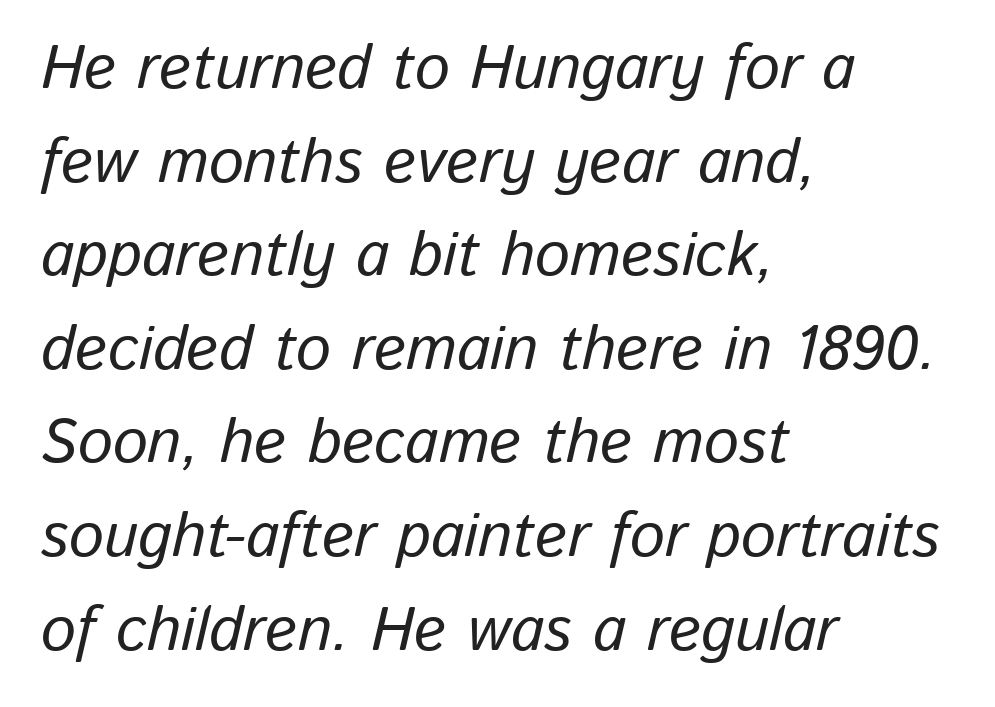
The ragged edge is on the right, which tells us the setting is flush left. A typesetter would call this leading conventional body-copy spacing. Check the space under the baseline: it is left empty. Nothing unusual about the tracking: characters are spaced as the font intends.
